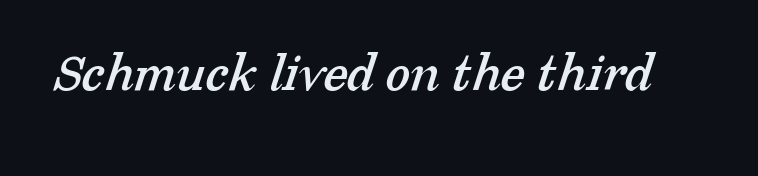
Each letter's strokes conclude with small projecting serifs. The tracking reads as untouched default to a designer's eye. Here the designer chose a conventional face with non-uniform glyph widths. Descenders hang freely into open space.
